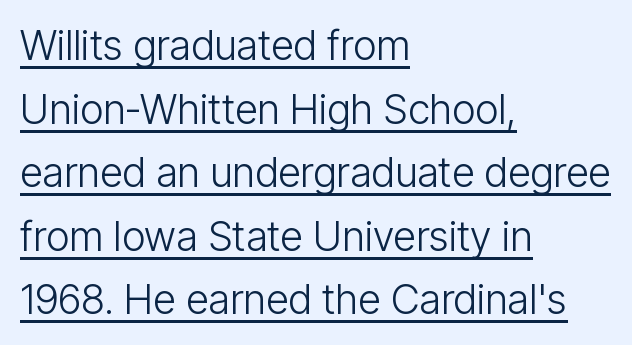
Glance below the letters and you will spot a drawn line. Teacher's note: observe the even left margin — that is flush-left alignment. This rendering leaves character spacing at its baseline value. In terms of letterform style, serifs are entirely absent.
